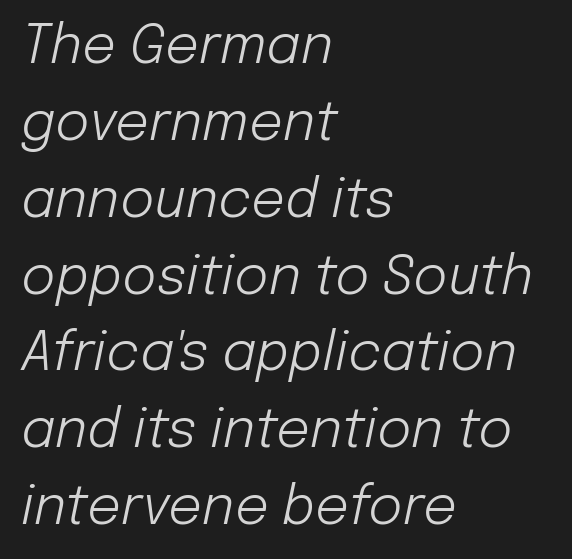
{"italic": "yes", "lean": "right", "slant_degrees": 12, "bold": "no", "weight": "light", "width": "normal", "stroke_contrast": "low", "x_height": "medium", "monospaced": "no", "underline": "no", "align": "left", "line_spacing": "normal", "line_spacing_ratio": 1.45, "letter_spacing": "normal", "letter_spacing_em": 0.0, "glyph_px": 53}
